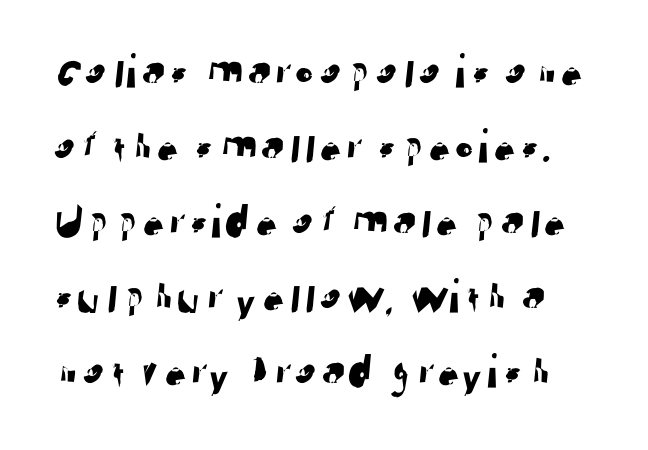
Q: Is the typeface a serif or a sans-serif typeface? A: Sans-serif.
Q: Is the text underlined? A: No.
Q: Is the spacing between letters normal or unusually wide? A: Normal.
Q: Is the spacing between lines tight, normal or loose? A: Normal.
Q: Width (condensed, normal, or wide)? A: Normal.
Q: Stroke contrast? A: Low.
Q: x-height? A: Medium.
Q: Monospaced? A: No.
